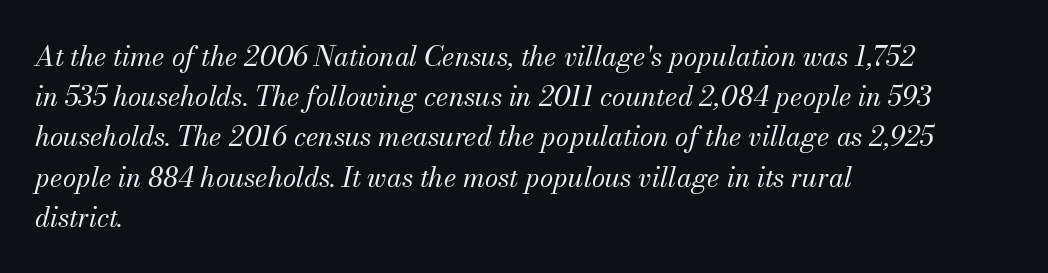
Observe the ordinary spacing: letters are neighbours, not strangers. All the whitespace from short lines collects on the right. These lines were composed using italics. Only glyphs here, with clear space below each row. Leading matches the norm, producing a regular column. Stems here are at most as thick as an everyday book face.
